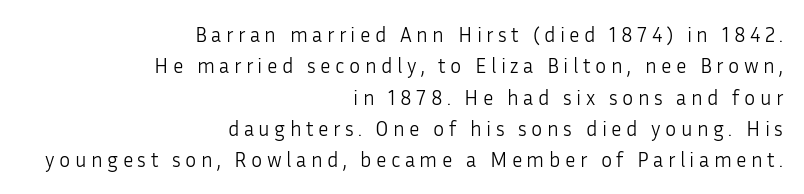
Q: Is the text bold? A: No.
Q: Is the text italic (slanted)? A: No, it is upright.
Q: Is the text underlined? A: No.
Q: How is the paragraph aligned? A: Right-aligned.
Q: Is the spacing between letters normal or unusually wide? A: Unusually wide.
Q: Is the spacing between lines tight, normal or loose? A: Normal.
